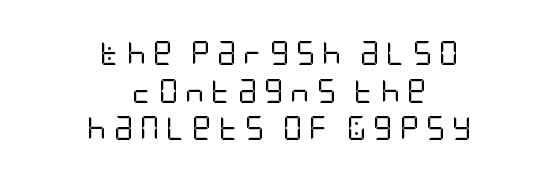
{"italic": "no", "bold": "no", "underline": "no", "align": "center", "line_spacing": "normal", "line_spacing_ratio": 1.57, "letter_spacing": "wide", "letter_spacing_em": 0.28, "glyph_px": 24}
